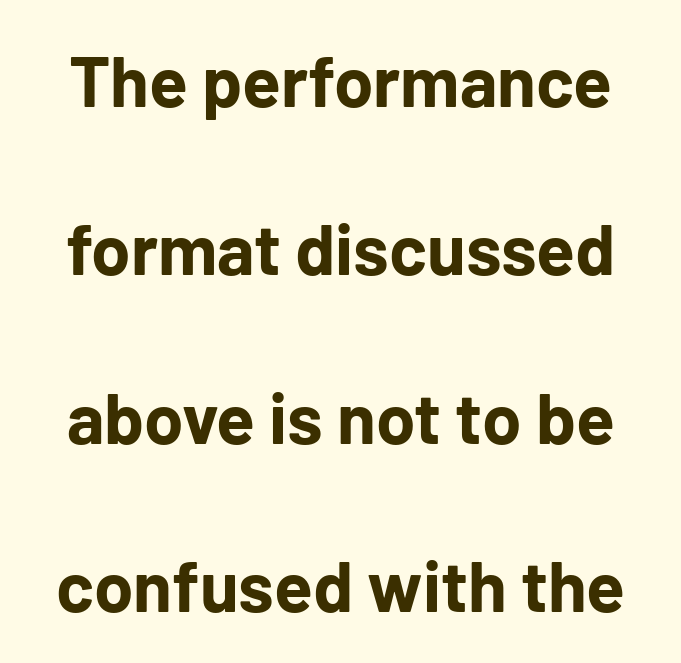
What kind of face is this? One without serifs — a sans. Students, note that the glyphs here touch the page at normal intervals. How would I describe the line gaps? Wide and relaxed. The face used here has the dense, thick strokes of a bold. Every stem runs plumb, perpendicular to the baseline. You could not count columns in this text — the font is proportionally spaced.
